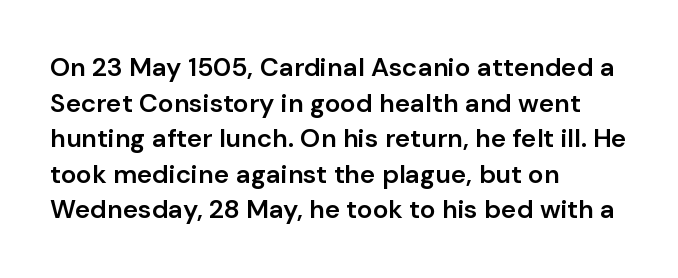
{"italic": "no", "bold": "semi", "underline": "no", "align": "left", "line_spacing": "normal", "line_spacing_ratio": 1.37, "letter_spacing": "normal", "letter_spacing_em": 0.0, "glyph_px": 26}
